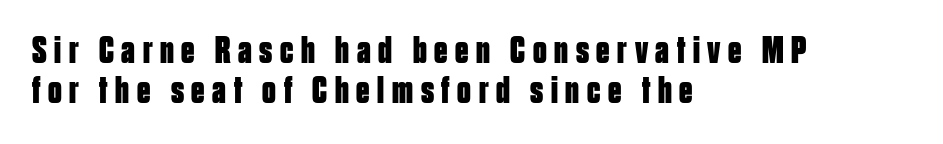
Do the characters align in a grid? No, the font is proportional. Summary of weight: heavy, a full bold. Do the letters lean? They stand straight. Reading down the block, your eye returns to a fixed left position each line.
